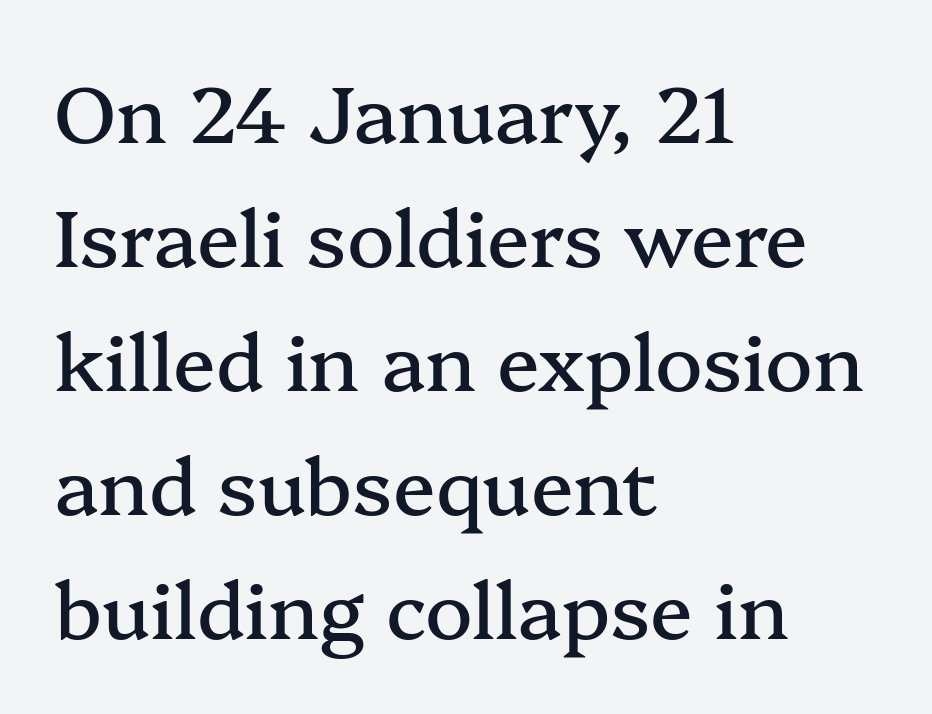
{"serif": "yes", "italic": "no", "width": "normal", "stroke_contrast": "medium", "x_height": "medium", "monospaced": "no", "underline": "no", "align": "left", "line_spacing": "normal", "line_spacing_ratio": 1.57, "letter_spacing": "normal", "letter_spacing_em": 0.0, "glyph_px": 79}
